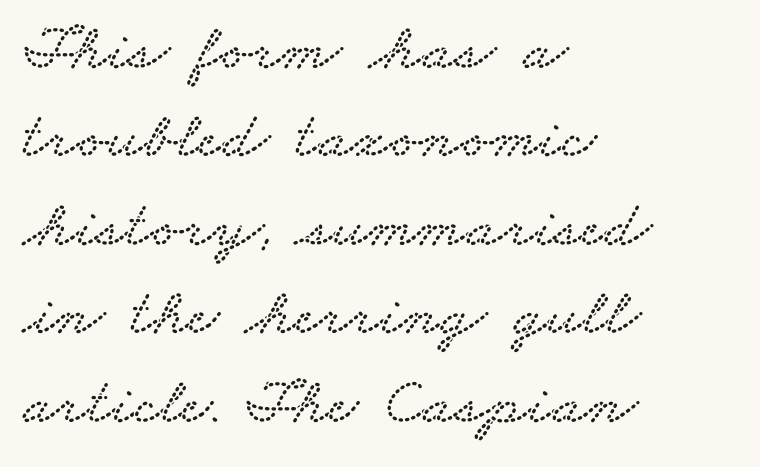
Q: Is the typeface a serif or a sans-serif typeface? A: Serif.
Q: Is the text underlined? A: No.
Q: How is the paragraph aligned? A: Left-aligned.
Q: Is the spacing between letters normal or unusually wide? A: Normal.
Q: Is the spacing between lines tight, normal or loose? A: Normal.
Q: Width (condensed, normal, or wide)? A: Wide.
Q: Stroke contrast? A: Low.
Q: x-height? A: Small.
Q: Monospaced? A: No.
